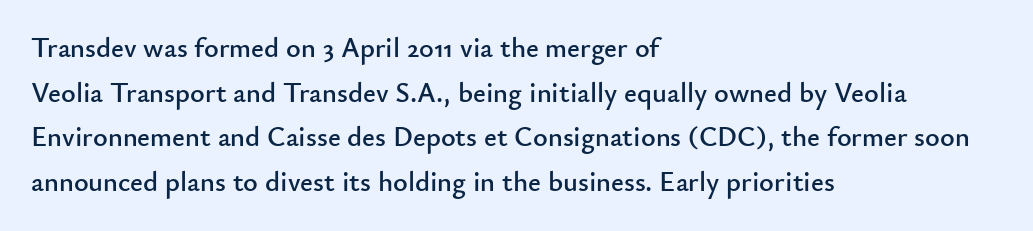
A typesetter would label this face a sans. Proportional: the letters do not fall into vertical columns. The paragraph has a hard left edge and a soft right edge. The words here are not underlined. Ascenders rise straight up at ninety degrees.
